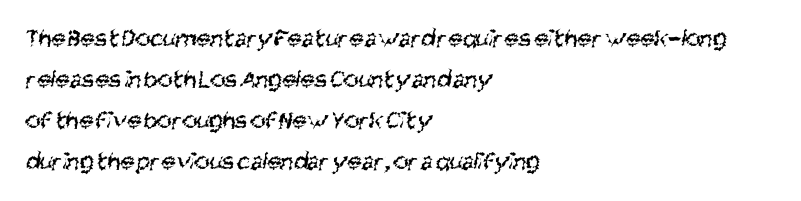
{"bold": "no", "underline": "no", "align": "left", "line_spacing": "normal", "line_spacing_ratio": 1.58, "letter_spacing": "normal", "letter_spacing_em": 0.0, "glyph_px": 26}
